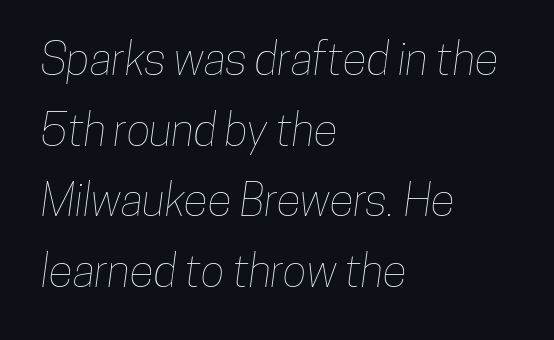
{"width": "condensed", "stroke_contrast": "low", "x_height": "medium", "monospaced": "no", "underline": "no", "align": "left", "line_spacing": "normal", "line_spacing_ratio": 1.57, "letter_spacing": "normal", "letter_spacing_em": 0.0, "glyph_px": 45}
